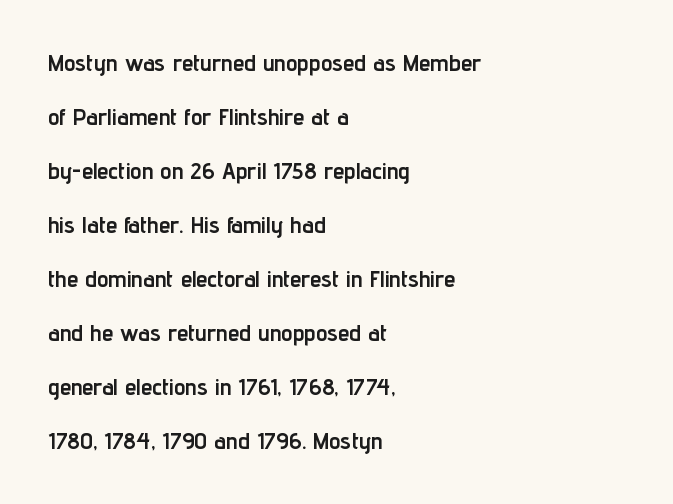
Q: Is the text bold? A: Yes.
Q: Is the text italic (slanted)? A: No, it is upright.
Q: Is the text underlined? A: No.
Q: How is the paragraph aligned? A: Left-aligned.
Q: Is the spacing between letters normal or unusually wide? A: Normal.
Q: Is the spacing between lines tight, normal or loose? A: Loose.
